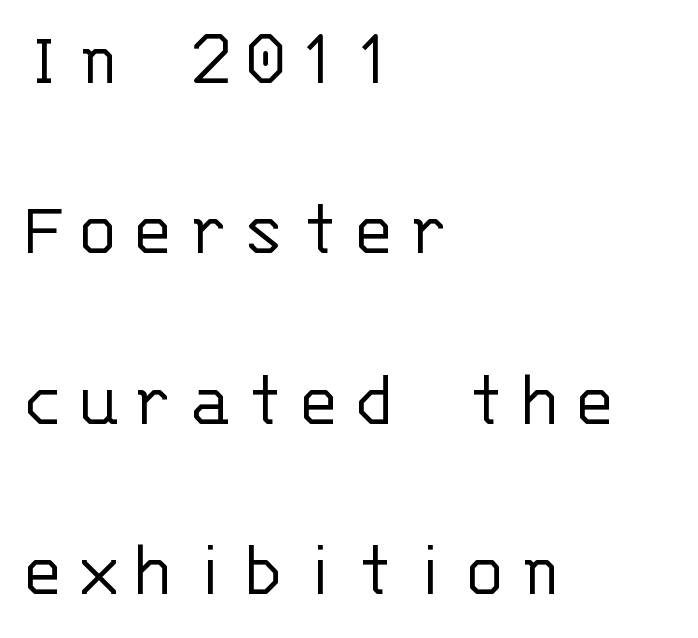
The image shows 80 px light sans-serif type, upright, monospaced; set left-aligned, loose line spacing (2.13x), not underlined; low stroke contrast and a large x-height.
